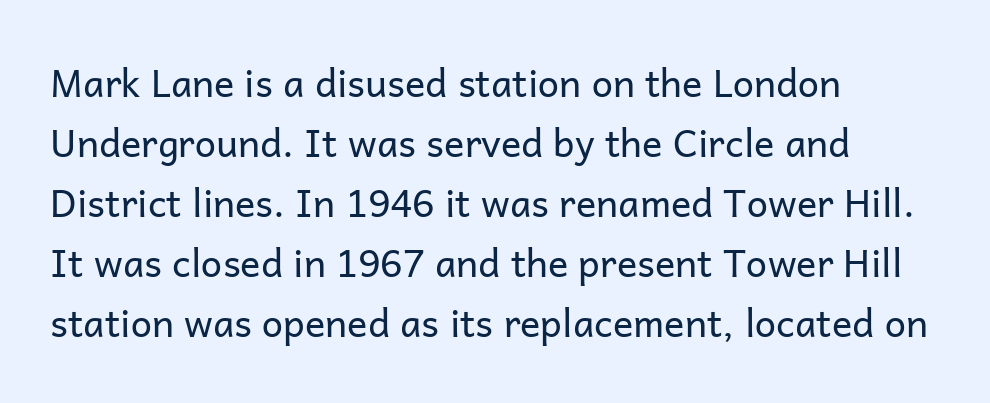
Q: Is the text bold? A: No.
Q: Is the text italic (slanted)? A: No, it is upright.
Q: Is the typeface a serif or a sans-serif typeface? A: Sans-serif.
Q: Is the text underlined? A: No.
Q: How is the paragraph aligned? A: Left-aligned.
Q: Is the spacing between letters normal or unusually wide? A: Normal.
Q: Is the spacing between lines tight, normal or loose? A: Normal.
Q: Width (condensed, normal, or wide)? A: Normal.
Q: Stroke contrast? A: Low.
Q: x-height? A: Medium.
Q: Monospaced? A: No.
